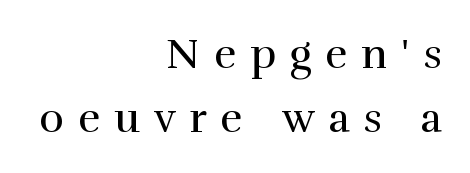
{"serif": "yes", "italic": "no", "bold": "no", "weight": "regular", "width": "normal", "stroke_contrast": "high", "x_height": "medium", "monospaced": "no", "underline": "no", "align": "right", "line_spacing": "normal", "line_spacing_ratio": 1.52, "letter_spacing": "wide", "letter_spacing_em": 0.33, "glyph_px": 42}
